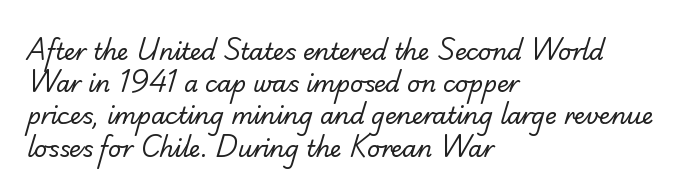
The line-height multiplier appears to be the usual default. The line texture is even and compact thanks to regular tracking. Compared with a typical body face, this is equally light or lighter still. The setting favours the left margin, as ordinary paragraphs usually do. The specimen omits any rule beneath the text block's lines.
